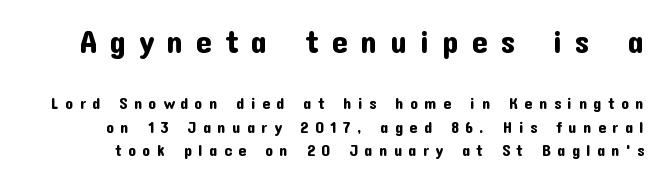
The image shows 32 px sans-serif type, upright; set normal line spacing (1.46x), unusually wide letter spacing (+0.39 em), not underlined; the first (top) block is 2.0x larger; low stroke contrast and a medium x-height.
